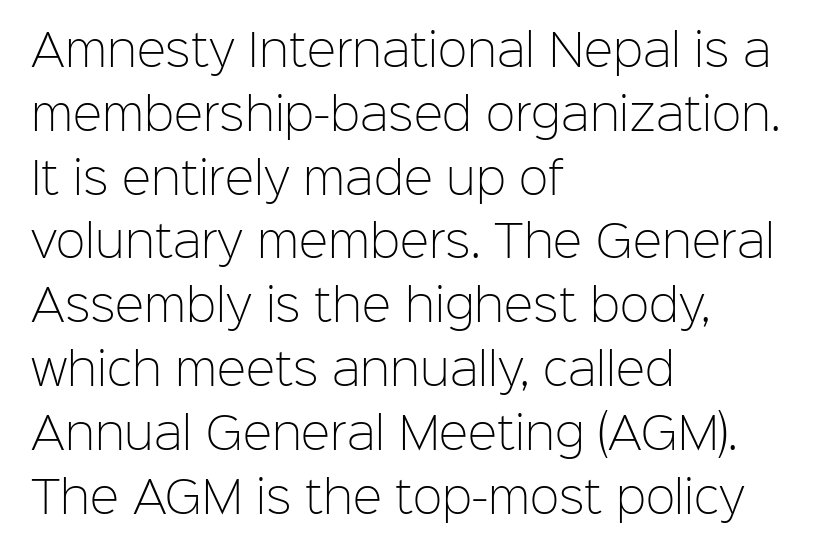
Q: Is the text bold? A: No.
Q: Is the text italic (slanted)? A: No, it is upright.
Q: Is the typeface a serif or a sans-serif typeface? A: Sans-serif.
Q: Is the text underlined? A: No.
Q: How is the paragraph aligned? A: Left-aligned.
Q: Is the spacing between letters normal or unusually wide? A: Normal.
Q: Is the spacing between lines tight, normal or loose? A: Normal.
Q: Width (condensed, normal, or wide)? A: Normal.
Q: Stroke contrast? A: Low.
Q: x-height? A: Medium.
Q: Monospaced? A: No.
